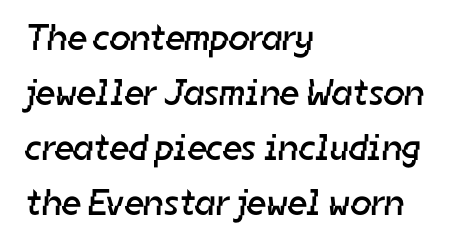
Q: Is the text bold? A: No.
Q: Is the typeface a serif or a sans-serif typeface? A: Sans-serif.
Q: Is the text underlined? A: No.
Q: How is the paragraph aligned? A: Left-aligned.
Q: Is the spacing between letters normal or unusually wide? A: Normal.
Q: Is the spacing between lines tight, normal or loose? A: Normal.
Q: Width (condensed, normal, or wide)? A: Normal.
Q: Stroke contrast? A: Low.
Q: x-height? A: Medium.
Q: Monospaced? A: No.
